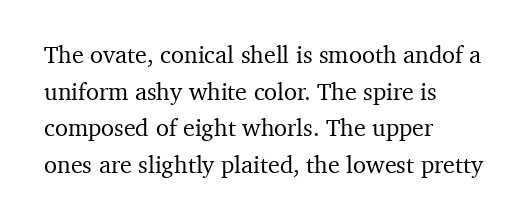
The image shows 24 px text type, upright; set left-aligned, normal line spacing (1.53x), normal letter spacing, not underlined.
